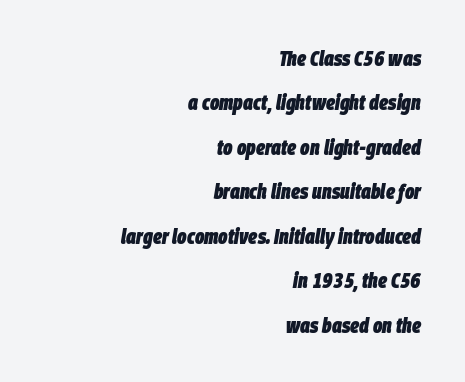
The image shows 22 px bold type, italic (leaning right); set right-aligned, loose line spacing (2.02x), normal letter spacing, not underlined.
